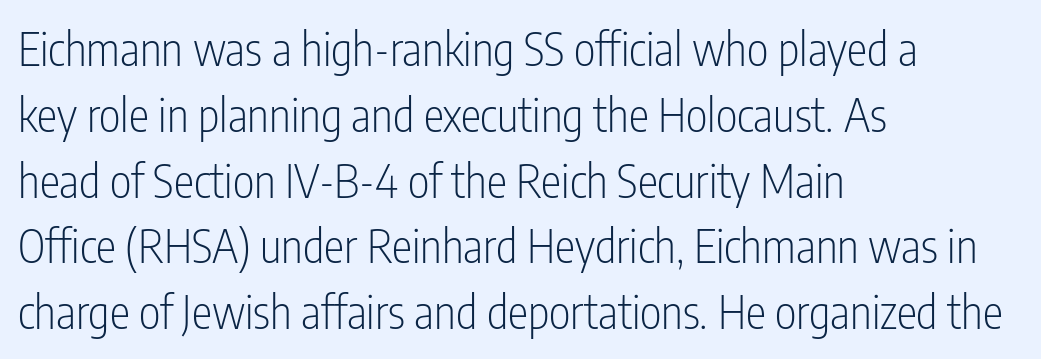
{"serif": "no", "italic": "no", "bold": "no", "weight": "light", "width": "condensed", "stroke_contrast": "low", "x_height": "medium", "monospaced": "no", "underline": "no", "align": "left", "line_spacing": "normal", "line_spacing_ratio": 1.43, "letter_spacing": "normal", "letter_spacing_em": 0.0, "glyph_px": 46}
